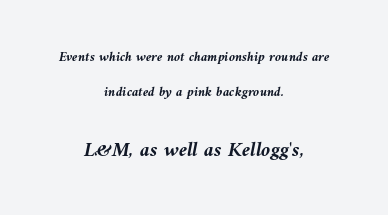
{"italic": "yes", "lean": "left", "slant_degrees": 10, "bold": "yes", "underline": "no", "align": "center", "line_spacing": "loose", "line_spacing_ratio": 2.49, "letter_spacing": "normal", "letter_spacing_em": 0.0, "larger_block": "second", "size_ratio": 1.5, "glyph_px": 21}
